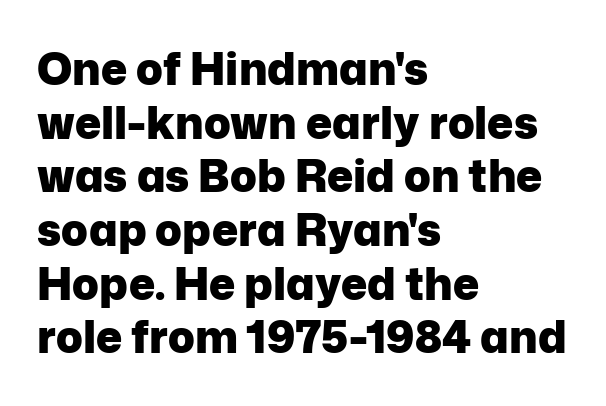
In terms of letterform style, serifs are entirely absent. Bare-footed words on every line. Do the characters align in a grid? No, the font is proportional. This rendering uses left alignment, leaving the right contour irregular.
